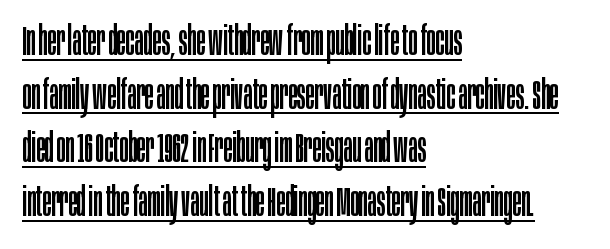
Observe the ordinary spacing: letters are neighbours, not strangers. If you measured baseline to baseline, you'd find a middling distance. This reads as an unemphasized weight, regular at the heaviest. If you drew a line through each stem, it would be perfectly vertical. Notice how the passage keeps a crisp vertical edge on the left only. In designer terms, the underline attribute is active on this setting.
